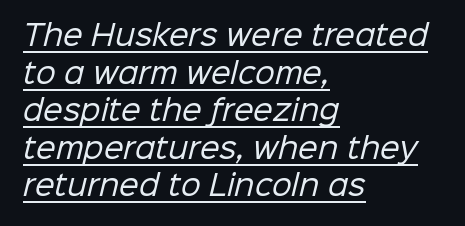
Q: Is the text bold? A: No.
Q: Is the typeface a serif or a sans-serif typeface? A: Sans-serif.
Q: Is the text underlined? A: Yes.
Q: How is the paragraph aligned? A: Left-aligned.
Q: Is the spacing between letters normal or unusually wide? A: Normal.
Q: Is the spacing between lines tight, normal or loose? A: Normal.
Q: Width (condensed, normal, or wide)? A: Normal.
Q: Stroke contrast? A: Low.
Q: x-height? A: Medium.
Q: Monospaced? A: No.
